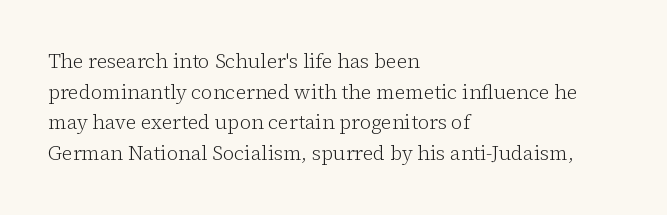
The image shows 20 px text type, upright; set left-aligned, normal line spacing (1.53x), normal letter spacing, not underlined.
